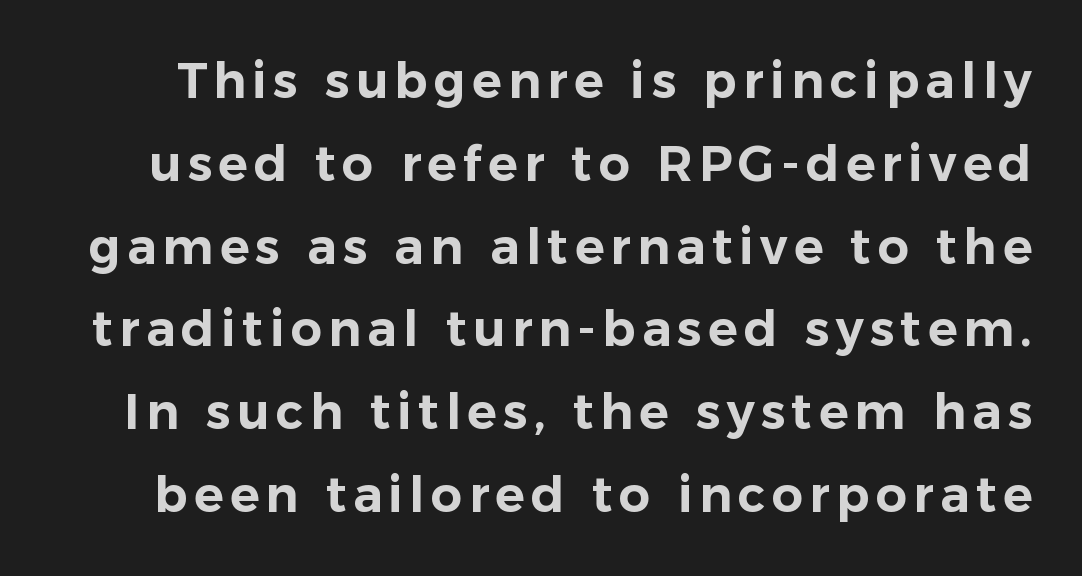
{"serif": "no", "italic": "no", "width": "normal", "stroke_contrast": "low", "x_height": "medium", "monospaced": "no", "underline": "no", "line_spacing": "normal", "line_spacing_ratio": 1.69, "glyph_px": 49}
